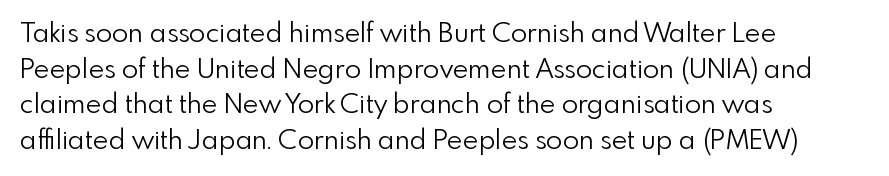
The image shows 27 px text type, upright; set left-aligned, normal line spacing (1.32x), normal letter spacing, not underlined.
